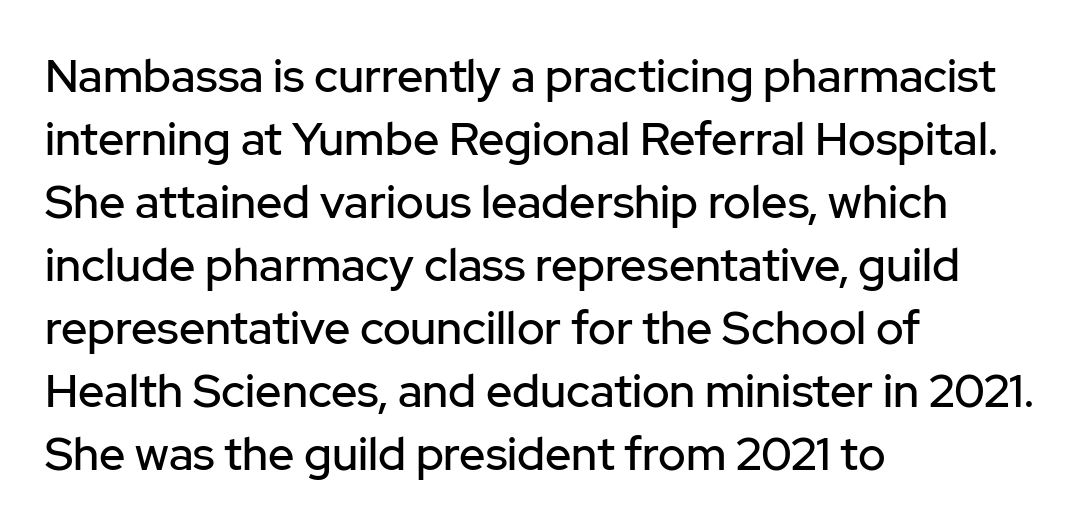
Q: Is the text italic (slanted)? A: No, it is upright.
Q: Is the typeface a serif or a sans-serif typeface? A: Sans-serif.
Q: Is the text underlined? A: No.
Q: How is the paragraph aligned? A: Left-aligned.
Q: Is the spacing between letters normal or unusually wide? A: Normal.
Q: Is the spacing between lines tight, normal or loose? A: Normal.
Q: Width (condensed, normal, or wide)? A: Normal.
Q: Stroke contrast? A: Low.
Q: x-height? A: Medium.
Q: Monospaced? A: No.
